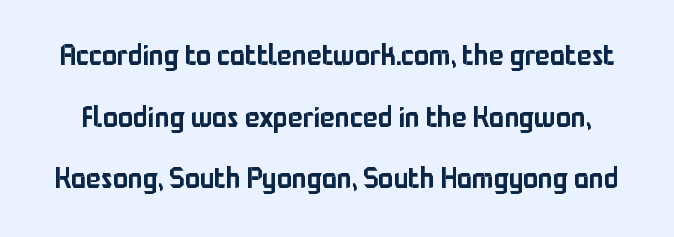
{"serif": "no", "italic": "no", "width": "normal", "stroke_contrast": "low", "x_height": "medium", "monospaced": "no", "underline": "no", "line_spacing": "loose", "line_spacing_ratio": 2.2, "letter_spacing": "normal", "letter_spacing_em": 0.0, "glyph_px": 28}
